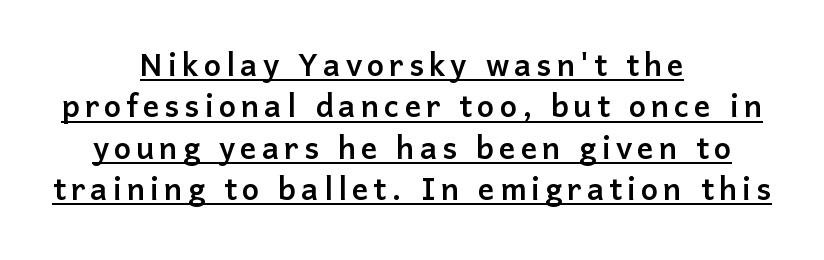
Rows of type sit shoulder to shoulder in the vertical direction. Character widths vary here, with narrow letters taking less room than wide ones. Does the type have serifs? No, each stem ends abruptly. Posture: upright roman. Horizontally, the lines are justified to the midpoint only. This rendering features underlined lettering.
